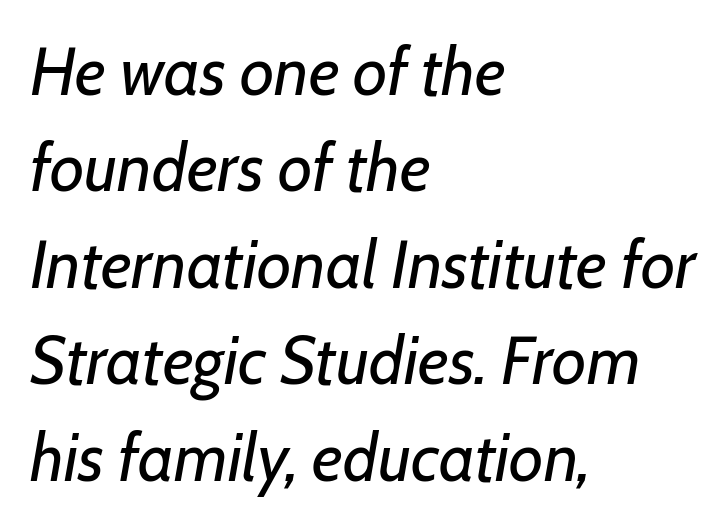
The gaps between neighbouring characters are ordinary and unremarkable. Unbolded letterforms with no extra heft. Is this a fixed-width face? No — the glyphs have proportional, varying widths. Style check: oblique. One glance says typical: line gaps are just what's usual. Short and long lines alike share a common starting point at left.
